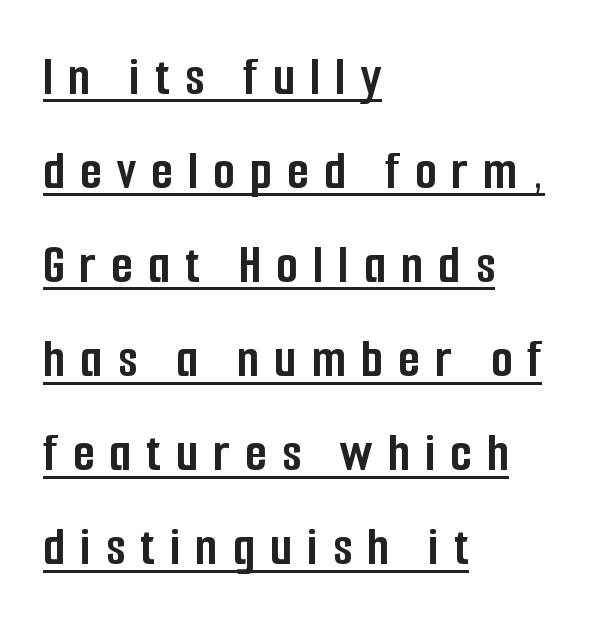
Type style note: lacks serifs. Glance below the letters and you will spot a drawn line. If you measured baseline to baseline, you'd find a middling distance. Is the letter spacing exaggerated? Yes — the characters are pushed far apart.
